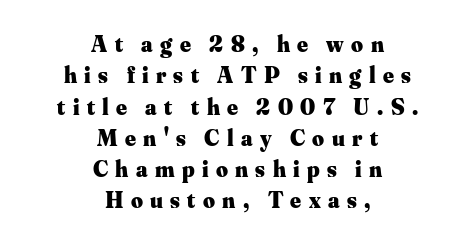
In CSS terms this would be text-align: center. What's the leading like? Ordinary, nothing unusual. Is the letter spacing exaggerated? Yes — the characters are pushed far apart. Set as a true bold cut, around the 700 mark.
